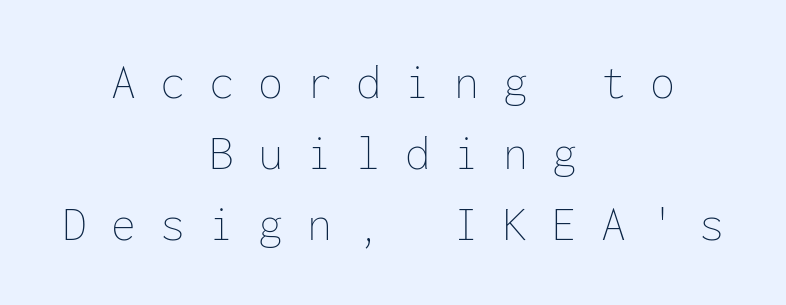
{"italic": "no", "bold": "no", "weight": "thin", "width": "normal", "stroke_contrast": "low", "x_height": "medium", "monospaced": "yes", "underline": "no", "align": "center", "line_spacing": "normal", "line_spacing_ratio": 1.42, "letter_spacing": "wide", "letter_spacing_em": 0.48, "glyph_px": 50}
